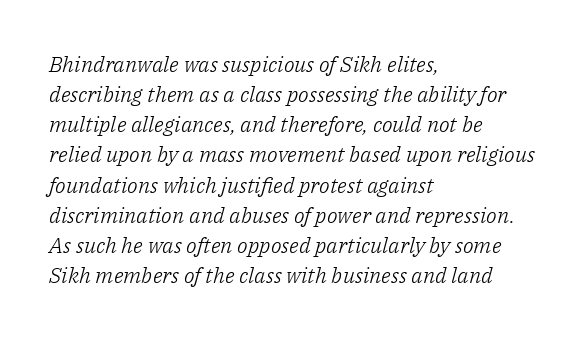
{"italic": "yes", "lean": "right", "slant_degrees": 14, "bold": "no", "underline": "no", "align": "left", "line_spacing": "normal", "line_spacing_ratio": 1.37, "letter_spacing": "normal", "letter_spacing_em": 0.0, "glyph_px": 22}
